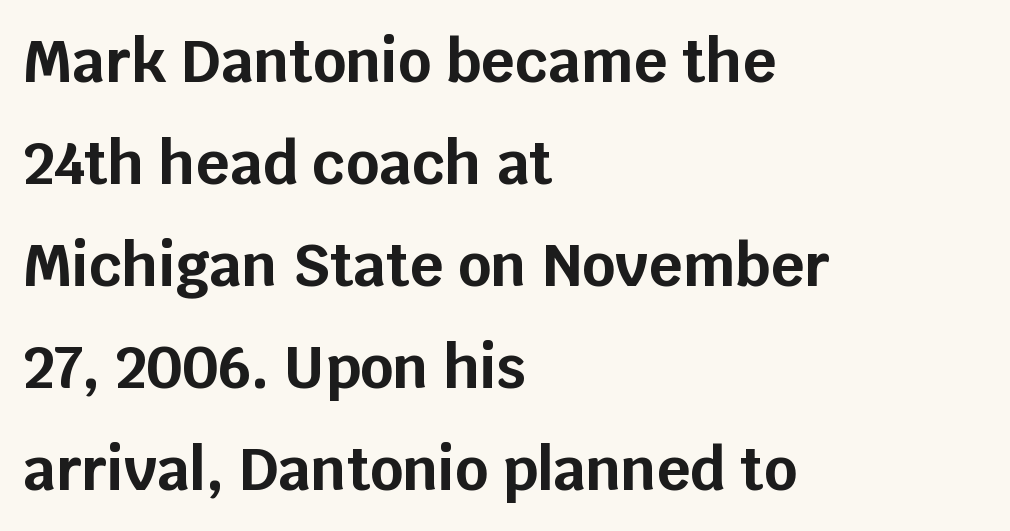
The image shows 58 px bold sans-serif type, upright; set left-aligned, line spacing 1.76x, normal letter spacing, not underlined; low stroke contrast and a large x-height.
